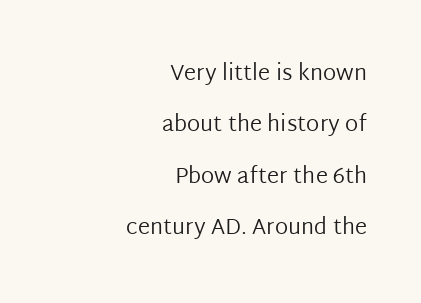
The image shows 22 px text type, upright; set right-aligned, loose line spacing (2.33x), normal letter spacing, not underlined.
